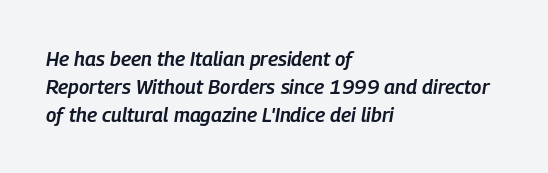
The image shows 20 px text type, italic (leaning right); set left-aligned, normal line spacing (1.4x), normal letter spacing, not underlined.
